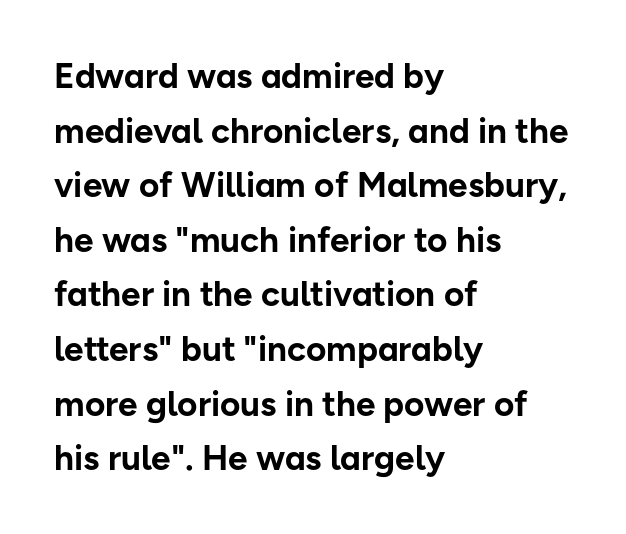
{"serif": "no", "italic": "no", "bold": "yes", "weight": "bold", "width": "normal", "stroke_contrast": "low", "x_height": "medium", "monospaced": "no", "underline": "no", "align": "left", "line_spacing": "normal", "line_spacing_ratio": 1.56, "letter_spacing": "normal", "letter_spacing_em": 0.0, "glyph_px": 35}
